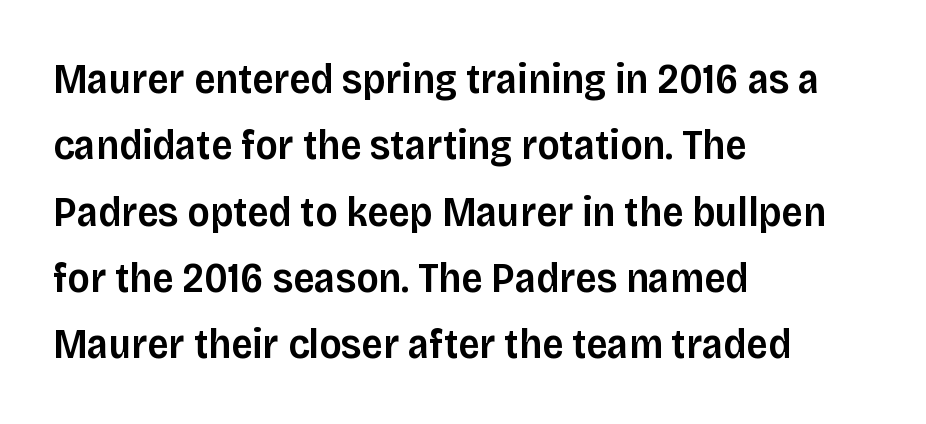
Rendered with straight, roman letterforms. This sample has the flowing, uneven cadence of proportional lettering. A typesetter would label this face a sans. Letters rest on an invisible, unmarked baseline. These lines are set flush left with a ragged right edge.
